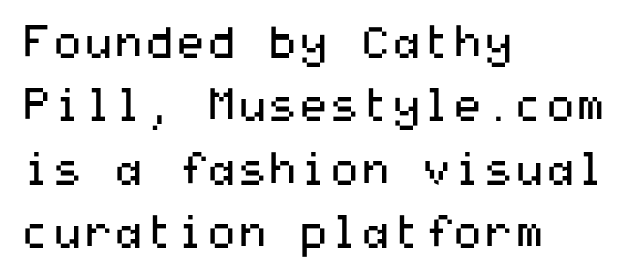
Q: Is the text bold? A: No.
Q: Is the text italic (slanted)? A: No, it is upright.
Q: Is the typeface a serif or a sans-serif typeface? A: Sans-serif.
Q: Is the text underlined? A: No.
Q: How is the paragraph aligned? A: Left-aligned.
Q: Is the spacing between letters normal or unusually wide? A: Normal.
Q: Is the spacing between lines tight, normal or loose? A: Normal.
Q: Width (condensed, normal, or wide)? A: Wide.
Q: Stroke contrast? A: Medium.
Q: x-height? A: Medium.
